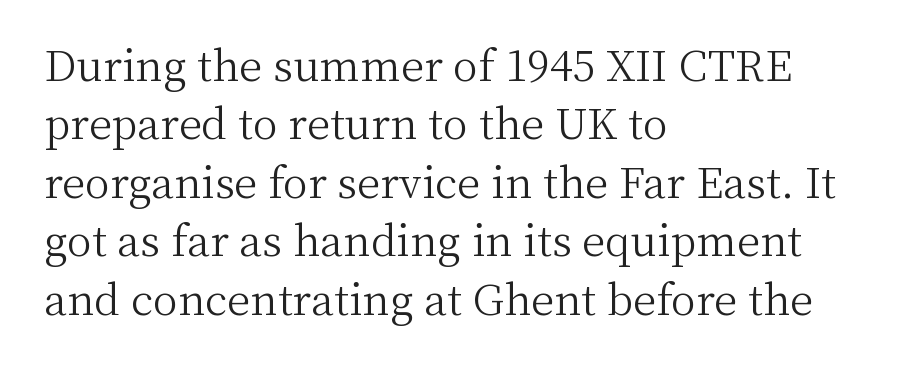
{"serif": "yes", "italic": "no", "bold": "no", "weight": "light", "width": "normal", "stroke_contrast": "medium", "x_height": "medium", "monospaced": "no", "underline": "no", "align": "left", "line_spacing": "normal", "line_spacing_ratio": 1.39, "letter_spacing": "normal", "letter_spacing_em": 0.0, "glyph_px": 42}
